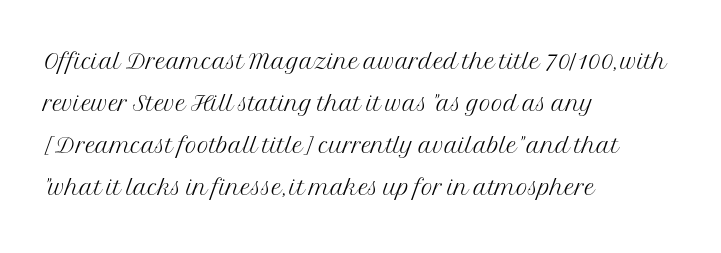
Q: Is the text bold? A: No.
Q: Is the text italic (slanted)? A: Yes.
Q: Is the typeface a serif or a sans-serif typeface? A: Serif.
Q: Is the text underlined? A: No.
Q: How is the paragraph aligned? A: Left-aligned.
Q: Is the spacing between letters normal or unusually wide? A: Normal.
Q: Is the spacing between lines tight, normal or loose? A: Normal.
Q: Width (condensed, normal, or wide)? A: Normal.
Q: Stroke contrast? A: Medium.
Q: x-height? A: Medium.
Q: Monospaced? A: No.
